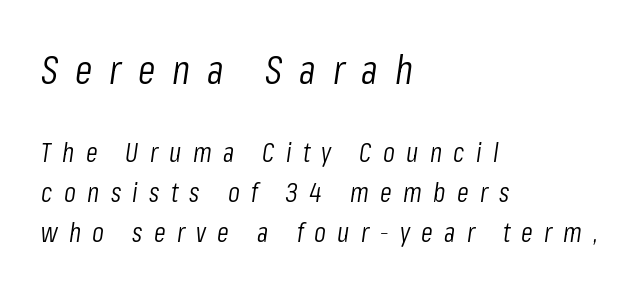
Q: Is the text bold? A: No.
Q: Is the text italic (slanted)? A: Yes, it leans right by about 8 degrees.
Q: Is the text underlined? A: No.
Q: How is the paragraph aligned? A: Left-aligned.
Q: Is the spacing between letters normal or unusually wide? A: Unusually wide.
Q: Is the spacing between lines tight, normal or loose? A: Normal.
Q: Which block of text is set in a larger size, the first (top) or the second (bottom)? A: The first (top) one.
Q: Width (condensed, normal, or wide)? A: Condensed.
Q: Stroke contrast? A: Low.
Q: x-height? A: Medium.
Q: Monospaced? A: No.
